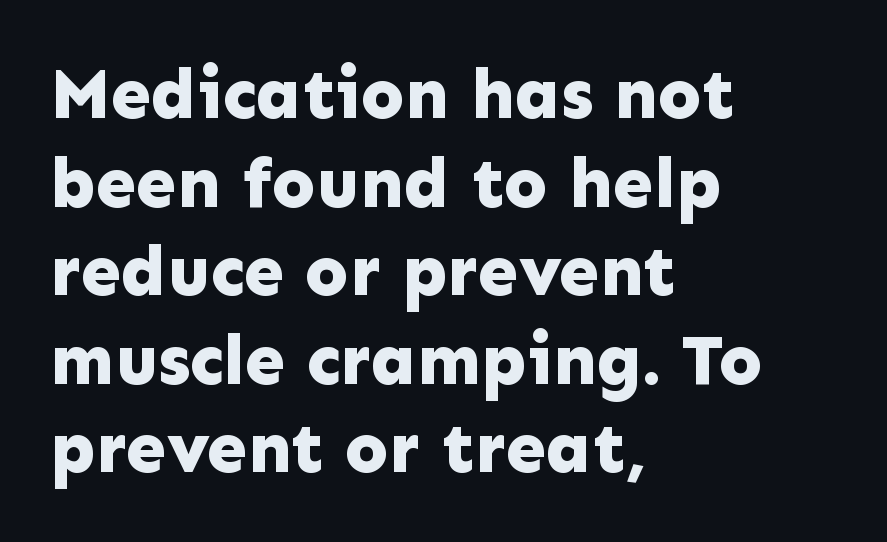
Q: Is the text bold? A: Yes.
Q: Is the text italic (slanted)? A: No, it is upright.
Q: Is the typeface a serif or a sans-serif typeface? A: Sans-serif.
Q: Is the text underlined? A: No.
Q: How is the paragraph aligned? A: Left-aligned.
Q: Is the spacing between letters normal or unusually wide? A: Normal.
Q: Width (condensed, normal, or wide)? A: Normal.
Q: Stroke contrast? A: Low.
Q: x-height? A: Medium.
Q: Monospaced? A: No.
